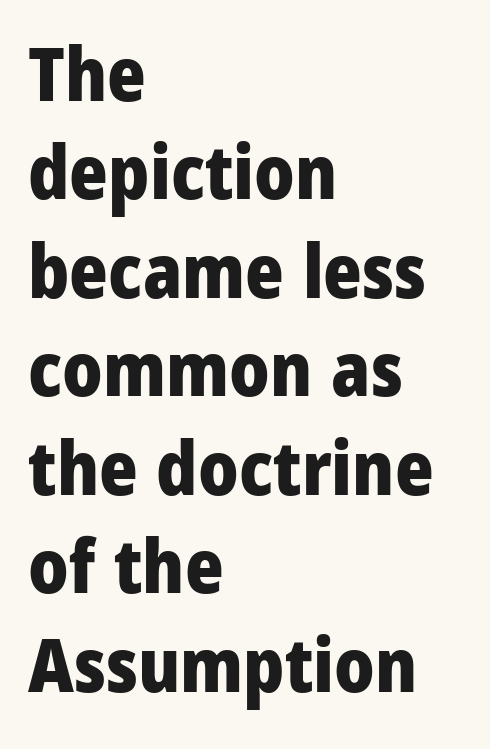
The lettering stays uniformly vertical, giving the passage a roman look. Note: no serifs on the glyphs. Is the letter spacing exaggerated? No — it looks like the ordinary default. Compared with typical paragraphs, the rows here are spaced about the same.
